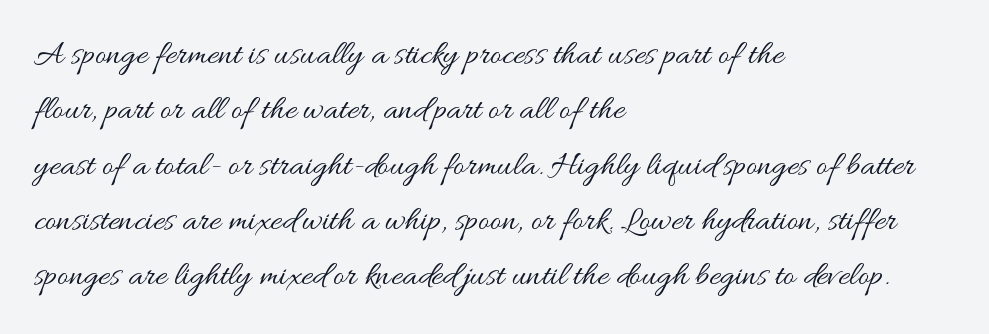
The image shows 35 px regular-weight, wide type; set left-aligned, normal line spacing (1.58x), normal letter spacing, not underlined; medium stroke contrast and a small x-height.
